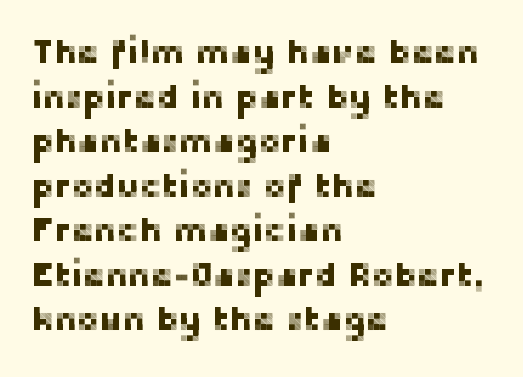
{"serif": "no", "italic": "no", "width": "normal", "stroke_contrast": "low", "x_height": "medium", "monospaced": "no", "underline": "no", "align": "left", "line_spacing": "normal", "line_spacing_ratio": 1.31, "letter_spacing": "normal", "letter_spacing_em": 0.0, "glyph_px": 34}
